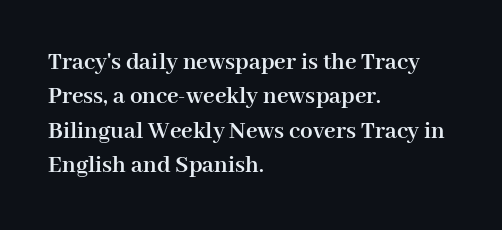
The image shows 25 px bold type, upright; set left-aligned, normal line spacing (1.38x), normal letter spacing, not underlined.
